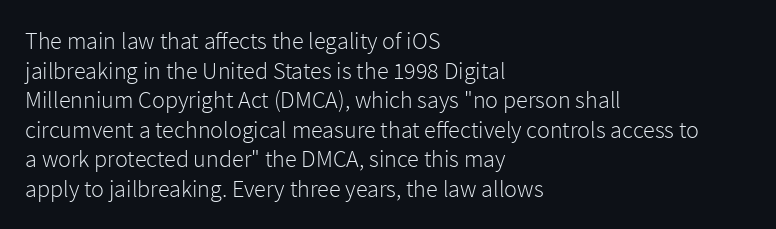
{"italic": "no", "bold": "no", "underline": "no", "align": "left", "line_spacing_ratio": 1.23, "letter_spacing": "normal", "letter_spacing_em": 0.0, "glyph_px": 24}
